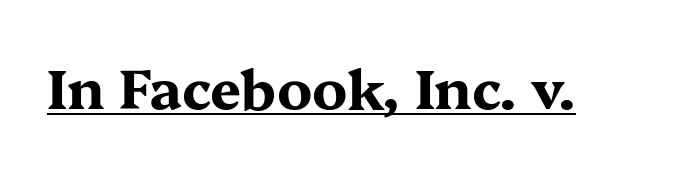
The image shows 55 px bold, wide serif type, upright; set normal letter spacing, underlined; medium stroke contrast and a medium x-height.
